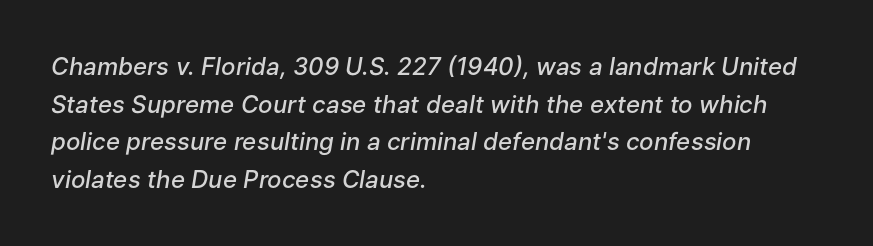
Q: Is the text bold? A: Semi-bold.
Q: Is the text italic (slanted)? A: Yes, it leans right by about 9 degrees.
Q: Is the text underlined? A: No.
Q: How is the paragraph aligned? A: Left-aligned.
Q: Is the spacing between letters normal or unusually wide? A: Normal.
Q: Is the spacing between lines tight, normal or loose? A: Normal.
